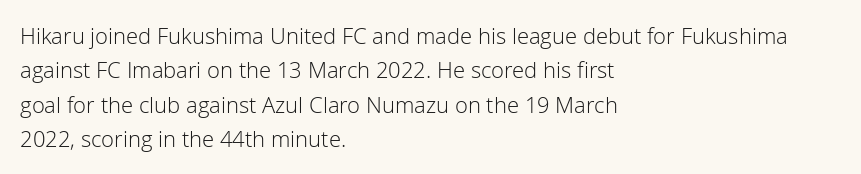
The specimen reads as upright at a glance. Is the stroke heavy? The answer is a plain regular-or-lighter. Clear beneath every line of the passage. Notice how descenders clear the ascenders below comfortably — that's standard leading.
